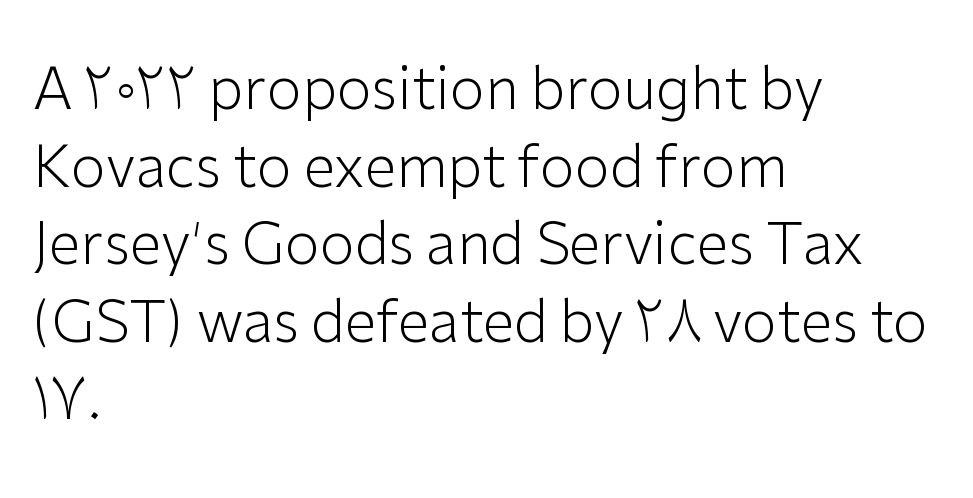
Q: Is the text bold? A: No.
Q: Is the text italic (slanted)? A: No, it is upright.
Q: Is the typeface a serif or a sans-serif typeface? A: Sans-serif.
Q: Is the text underlined? A: No.
Q: How is the paragraph aligned? A: Left-aligned.
Q: Is the spacing between letters normal or unusually wide? A: Normal.
Q: Is the spacing between lines tight, normal or loose? A: Normal.
Q: Width (condensed, normal, or wide)? A: Normal.
Q: Stroke contrast? A: Low.
Q: x-height? A: Medium.
Q: Monospaced? A: No.
